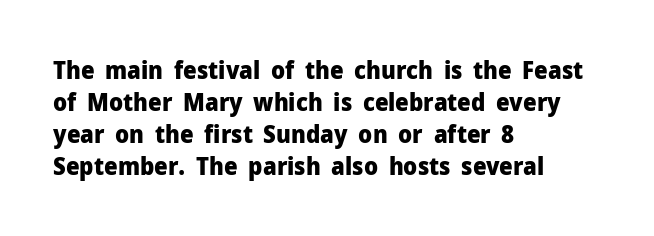
Q: Is the text bold? A: Yes.
Q: Is the text italic (slanted)? A: No, it is upright.
Q: Is the text underlined? A: No.
Q: How is the paragraph aligned? A: Left-aligned.
Q: Is the spacing between letters normal or unusually wide? A: Normal.
Q: Is the spacing between lines tight, normal or loose? A: Normal.
